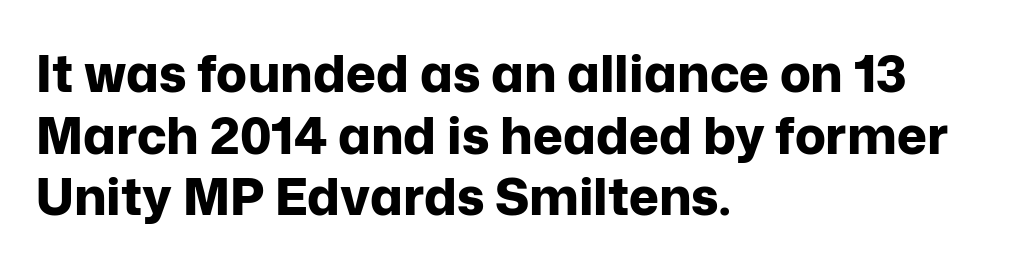
{"serif": "no", "italic": "no", "bold": "yes", "weight": "bold", "width": "normal", "stroke_contrast": "low", "x_height": "medium", "monospaced": "no", "underline": "no", "align": "left", "line_spacing_ratio": 1.21, "letter_spacing": "normal", "letter_spacing_em": 0.0, "glyph_px": 51}
